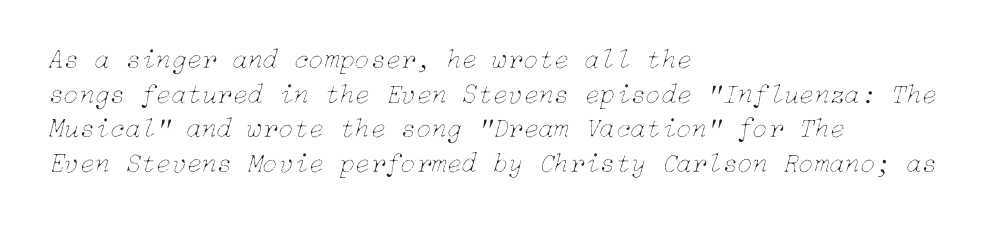
The image shows 28 px thin type, italic (leaning right); set left-aligned, line spacing 1.24x, normal letter spacing, not underlined; low stroke contrast and a medium x-height.
